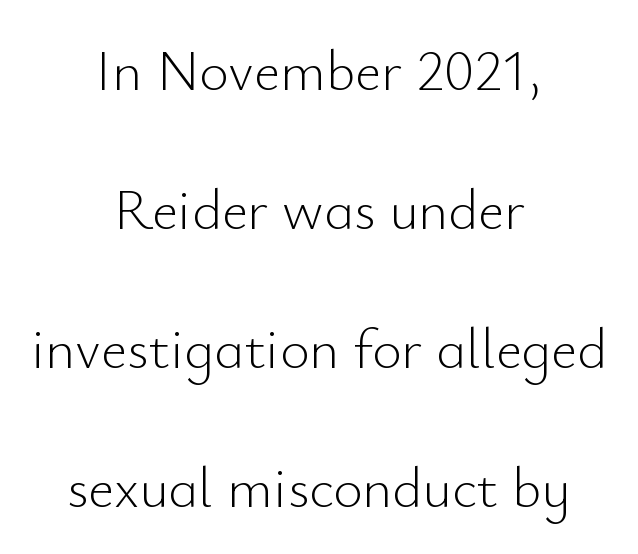
When letters stand straight like this, we call the style roman or upright. Is this a fixed-width face? No — the glyphs have proportional, varying widths. A sans-serif font was chosen for this passage. No extra ink here — the face is not bold.
